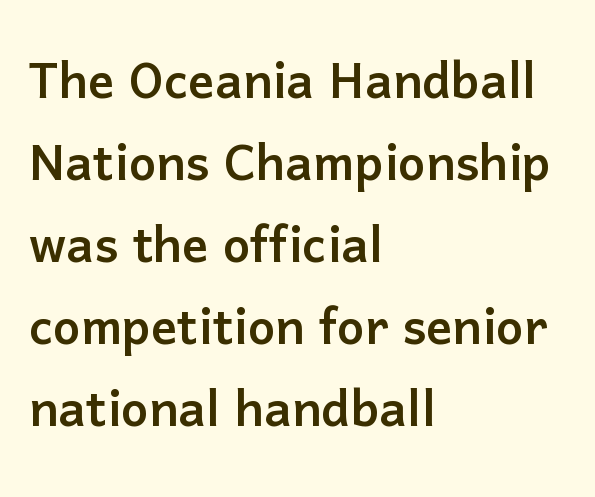
The image shows 65 px sans-serif type, upright; set left-aligned, normal line spacing (1.26x), normal letter spacing, not underlined; low stroke contrast and a medium x-height.
